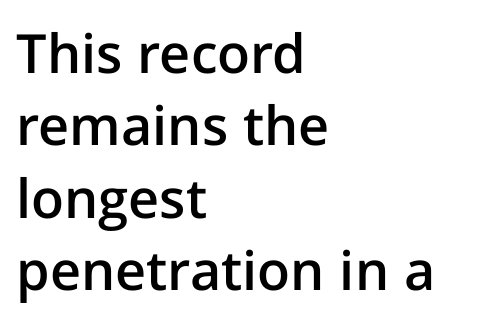
Proportional: the letters do not fall into vertical columns. The strokes are fattened partway — semibold, not bold. The letterforms sit shoulder to shoulder at normal distance. The lettering stays uniformly vertical, giving the passage a roman look.
